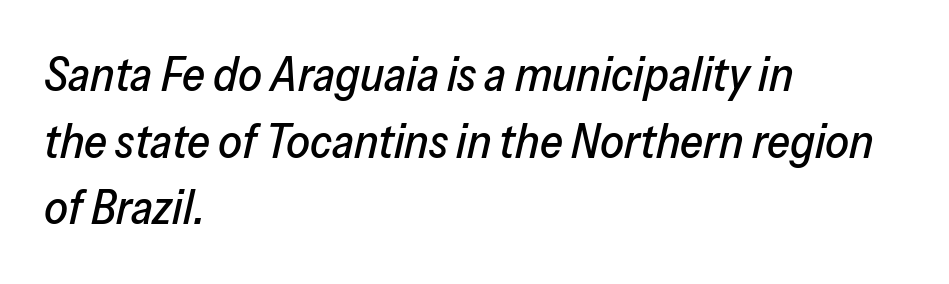
{"italic": "yes", "lean": "right", "slant_degrees": 13, "width": "normal", "stroke_contrast": "low", "x_height": "medium", "monospaced": "no", "underline": "no", "align": "left", "line_spacing": "normal", "line_spacing_ratio": 1.42, "letter_spacing": "normal", "letter_spacing_em": 0.0, "glyph_px": 47}
